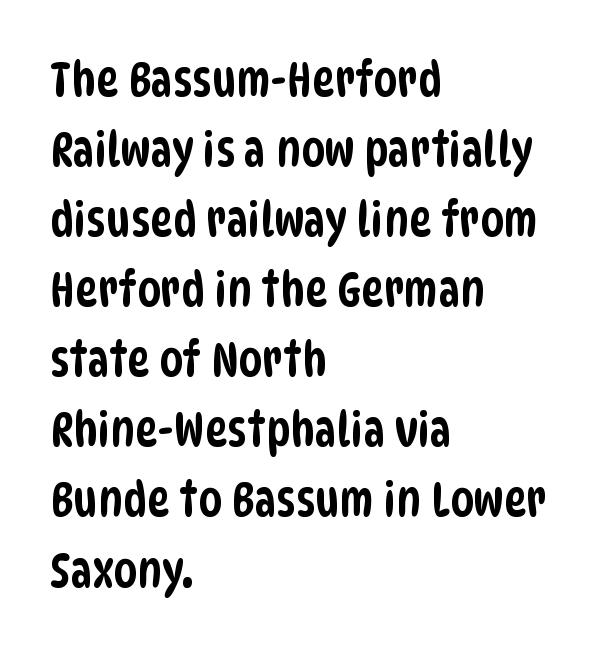
{"serif": "no", "width": "condensed", "stroke_contrast": "low", "x_height": "large", "monospaced": "no", "underline": "no", "align": "left", "line_spacing": "normal", "line_spacing_ratio": 1.46, "letter_spacing": "normal", "letter_spacing_em": 0.0, "glyph_px": 48}
